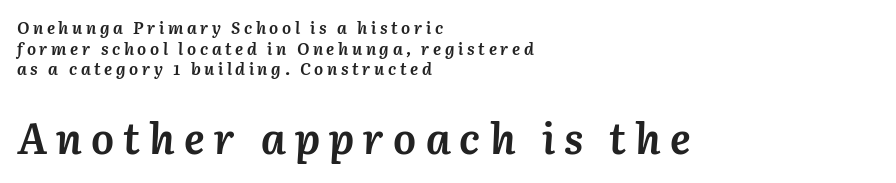
The image shows 43 px semibold type, italic (leaning right); set left-aligned, line spacing 1.21x, unusually wide letter spacing (+0.21 em), not underlined; the second (bottom) block is 2.53x larger; medium stroke contrast and a medium x-height.
